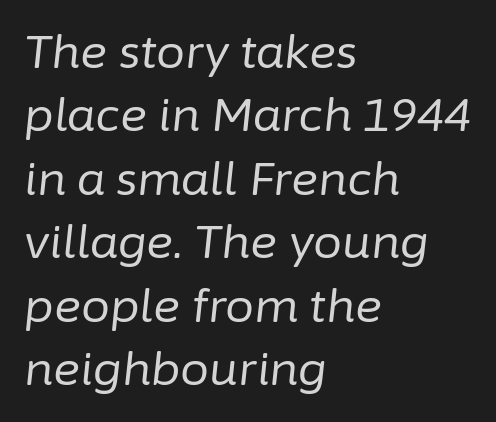
Q: Is the text bold? A: No.
Q: Is the text italic (slanted)? A: Yes, it leans right by about 6 degrees.
Q: Is the text underlined? A: No.
Q: How is the paragraph aligned? A: Left-aligned.
Q: Is the spacing between letters normal or unusually wide? A: Normal.
Q: Is the spacing between lines tight, normal or loose? A: Normal.
Q: Width (condensed, normal, or wide)? A: Normal.
Q: Stroke contrast? A: Low.
Q: x-height? A: Medium.
Q: Monospaced? A: No.
